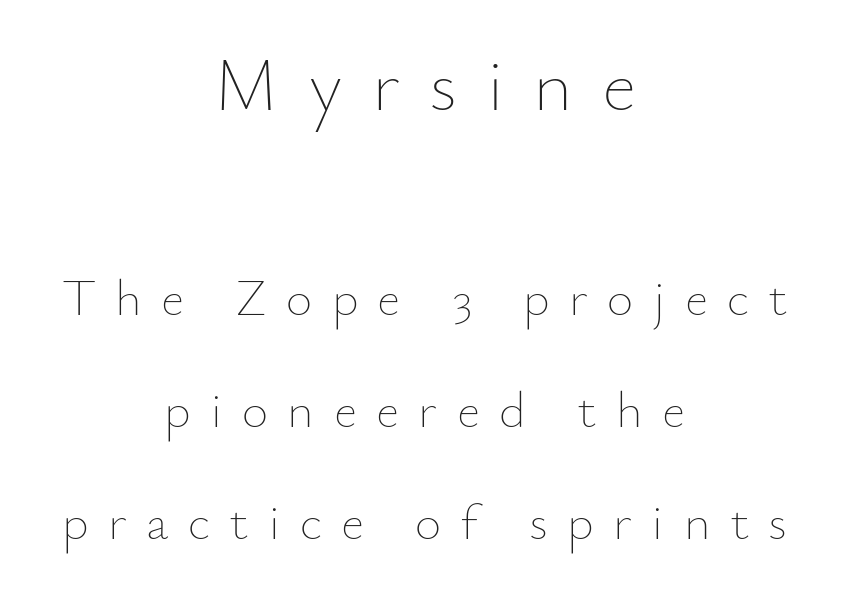
The image shows 76 px thin type, upright; set centered, loose line spacing (2.2x), unusually wide letter spacing (+0.38 em), not underlined; the first (top) block is 1.49x larger; low stroke contrast and a small x-height.
